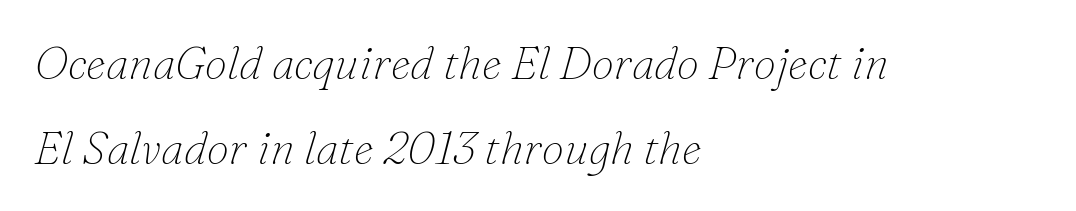
The image shows 45 px thin serif type, italic (leaning right); set left-aligned, loose line spacing (1.9x), normal letter spacing, not underlined; low stroke contrast and a small x-height.
